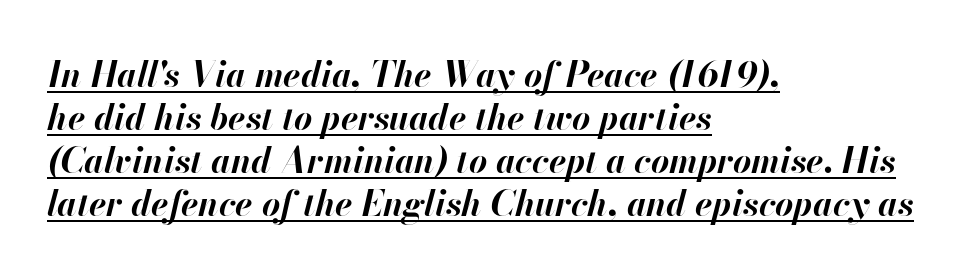
The image shows 35 px bold type, italic (leaning right); set left-aligned, line spacing 1.23x, normal letter spacing, underlined; high stroke contrast and a small x-height.
